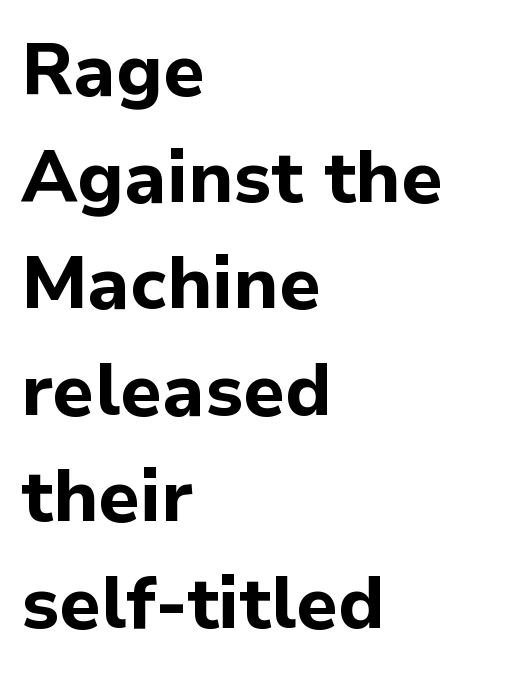
Does the type have serifs? No, each stem ends abruptly. If you drew a line through each stem, it would be perfectly vertical. Descenders hang freely into open space. Weight check: bold — yes, fully. The rendering uses natural spacing where letterforms have individual widths.
